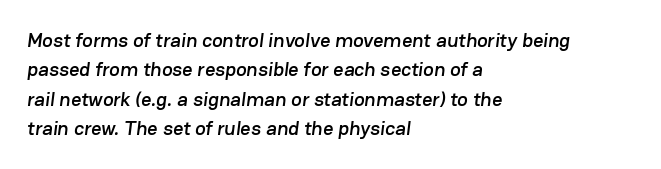
Q: Is the text underlined? A: No.
Q: How is the paragraph aligned? A: Left-aligned.
Q: Is the spacing between letters normal or unusually wide? A: Normal.
Q: Is the spacing between lines tight, normal or loose? A: Normal.
